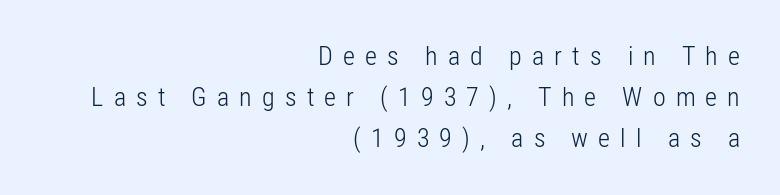
The image shows 26 px text type, upright; set right-aligned, normal line spacing (1.58x), unusually wide letter spacing (+0.39 em), not underlined.
